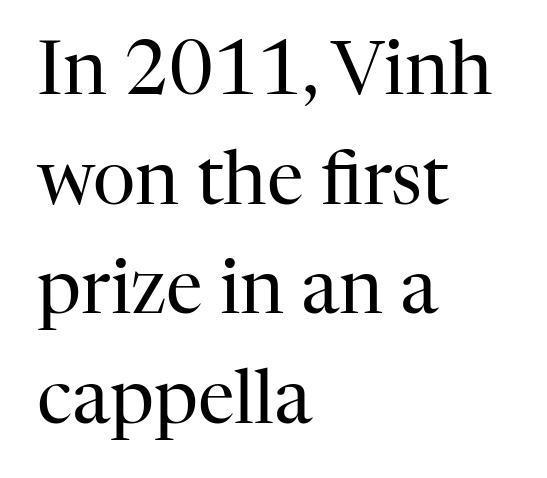
The image shows 74 px regular-weight serif type, upright; set left-aligned, normal line spacing (1.48x), normal letter spacing, not underlined; high stroke contrast and a medium x-height.
